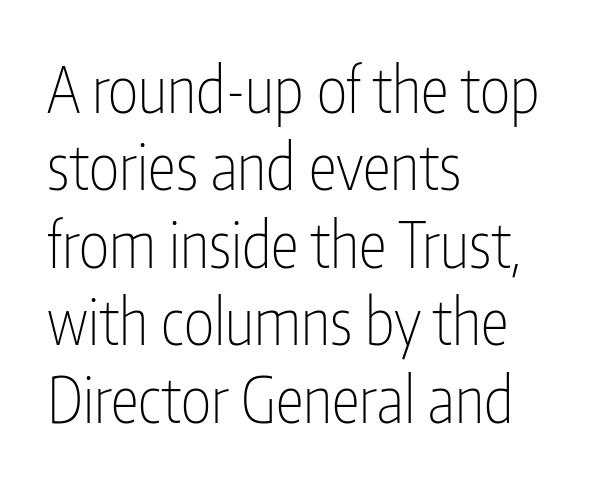
Q: Is the text bold? A: No.
Q: Is the text italic (slanted)? A: No, it is upright.
Q: Is the typeface a serif or a sans-serif typeface? A: Sans-serif.
Q: Is the text underlined? A: No.
Q: How is the paragraph aligned? A: Left-aligned.
Q: Is the spacing between letters normal or unusually wide? A: Normal.
Q: Width (condensed, normal, or wide)? A: Condensed.
Q: Stroke contrast? A: Low.
Q: x-height? A: Medium.
Q: Monospaced? A: No.
